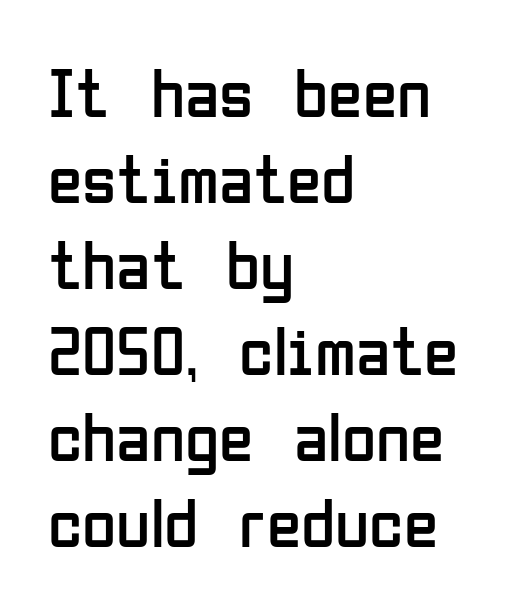
Q: Is the text bold? A: No.
Q: Is the text italic (slanted)? A: No, it is upright.
Q: Is the typeface a serif or a sans-serif typeface? A: Sans-serif.
Q: Is the text underlined? A: No.
Q: How is the paragraph aligned? A: Left-aligned.
Q: Is the spacing between letters normal or unusually wide? A: Normal.
Q: Width (condensed, normal, or wide)? A: Condensed.
Q: Stroke contrast? A: Low.
Q: x-height? A: Medium.
Q: Monospaced? A: No.
